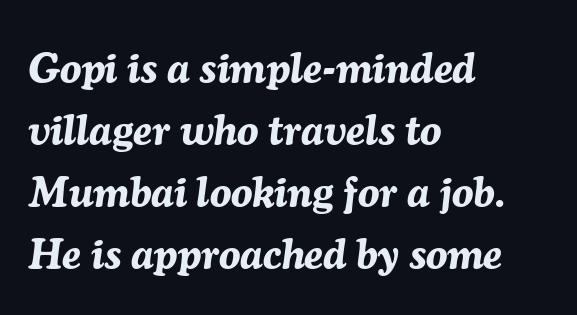
Caption: multi-line text, flush left, ragged right. The gap between lines stays unmarked. The rendering uses a bold face; every stroke is thick and dark. Varying glyph widths throughout — classic text-font behaviour. The axis of the letterforms is tilted away from vertical. In terms of letterspacing, this is plain default setting.
